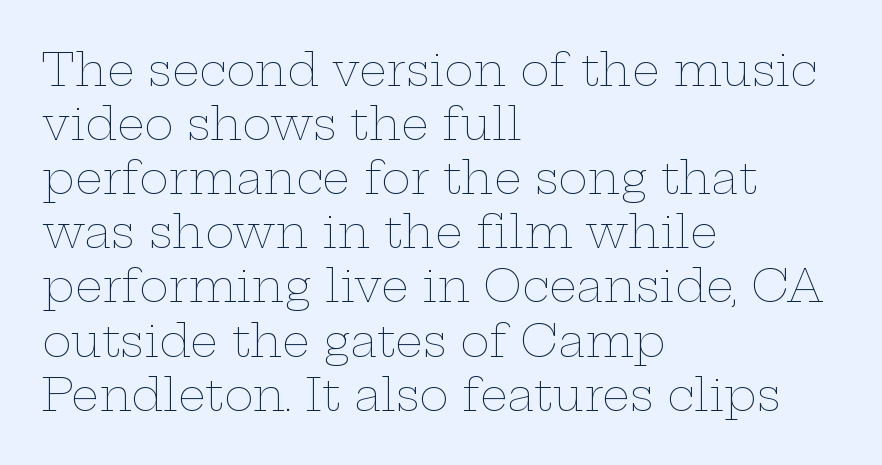
Q: Is the text bold? A: No.
Q: Is the text italic (slanted)? A: No, it is upright.
Q: Is the text underlined? A: No.
Q: How is the paragraph aligned? A: Left-aligned.
Q: Is the spacing between letters normal or unusually wide? A: Normal.
Q: Width (condensed, normal, or wide)? A: Wide.
Q: Stroke contrast? A: Low.
Q: x-height? A: Medium.
Q: Monospaced? A: No.
